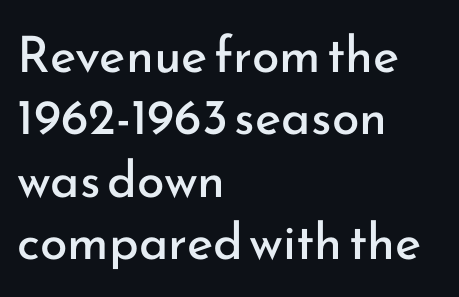
The image shows 50 px regular-weight sans-serif type, upright; set left-aligned, normal line spacing (1.25x), normal letter spacing, not underlined; low stroke contrast and a small x-height.
